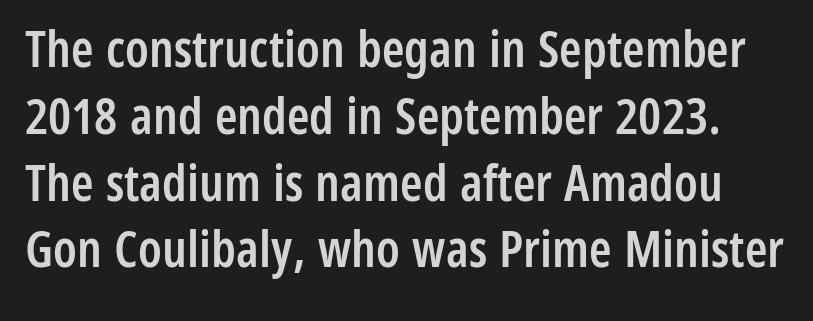
Q: Is the text bold? A: Semi-bold.
Q: Is the text italic (slanted)? A: No, it is upright.
Q: Is the typeface a serif or a sans-serif typeface? A: Sans-serif.
Q: Is the text underlined? A: No.
Q: Is the spacing between letters normal or unusually wide? A: Normal.
Q: Is the spacing between lines tight, normal or loose? A: Normal.
Q: Width (condensed, normal, or wide)? A: Condensed.
Q: Stroke contrast? A: Low.
Q: x-height? A: Medium.
Q: Monospaced? A: No.
